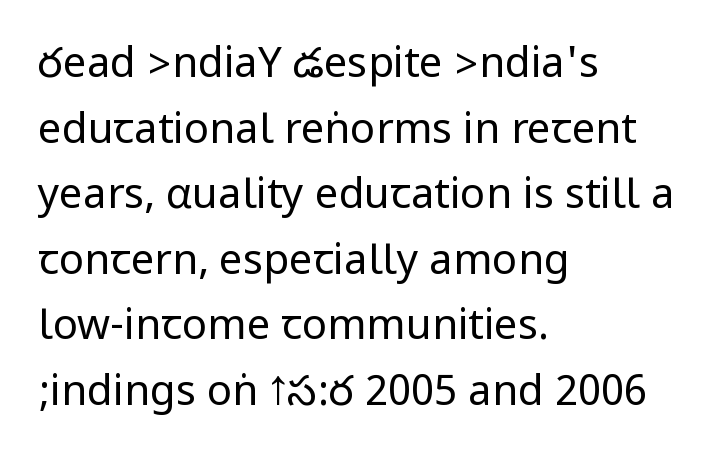
Q: Is the text bold? A: No.
Q: Is the text italic (slanted)? A: No, it is upright.
Q: Is the typeface a serif or a sans-serif typeface? A: Sans-serif.
Q: Is the text underlined? A: No.
Q: How is the paragraph aligned? A: Left-aligned.
Q: Is the spacing between letters normal or unusually wide? A: Normal.
Q: Is the spacing between lines tight, normal or loose? A: Normal.
Q: Width (condensed, normal, or wide)? A: Condensed.
Q: Stroke contrast? A: Low.
